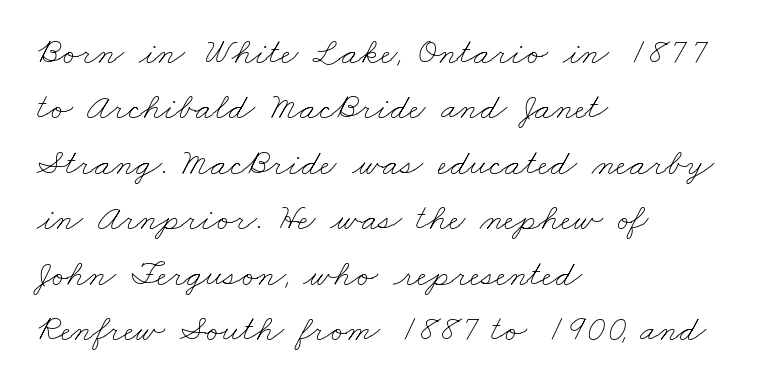
Q: Is the text bold? A: No.
Q: Is the text underlined? A: No.
Q: How is the paragraph aligned? A: Left-aligned.
Q: Is the spacing between letters normal or unusually wide? A: Normal.
Q: Is the spacing between lines tight, normal or loose? A: Normal.
Q: Width (condensed, normal, or wide)? A: Wide.
Q: Stroke contrast? A: Low.
Q: x-height? A: Small.
Q: Monospaced? A: No.
